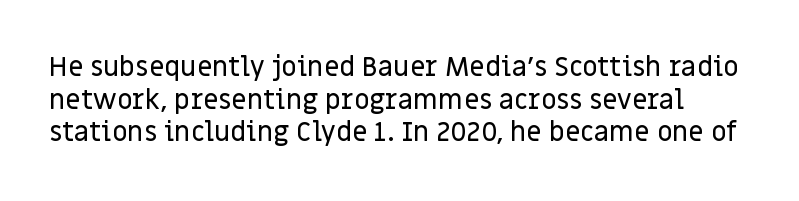
The image shows 27 px text type, upright; set line spacing 1.21x, normal letter spacing, not underlined.
